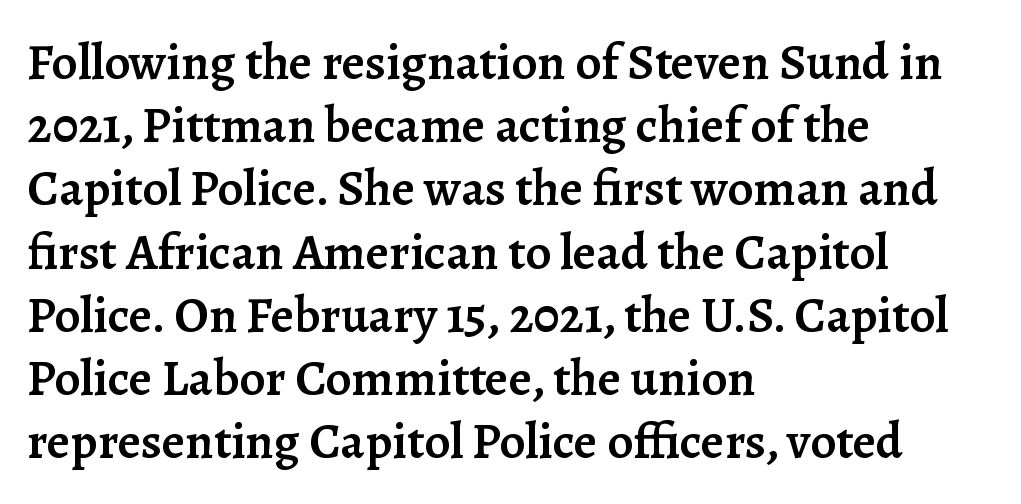
The image shows 51 px semibold serif type, upright; set left-aligned, line spacing 1.24x, normal letter spacing, not underlined; low stroke contrast and a medium x-height.
